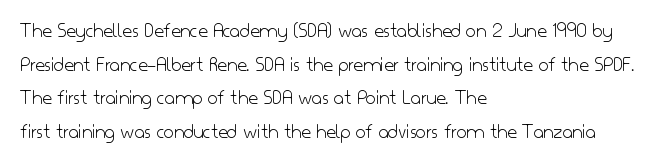
Q: Is the text bold? A: No.
Q: Is the text italic (slanted)? A: No, it is upright.
Q: Is the text underlined? A: No.
Q: How is the paragraph aligned? A: Left-aligned.
Q: Is the spacing between letters normal or unusually wide? A: Normal.
Q: Is the spacing between lines tight, normal or loose? A: Normal.
